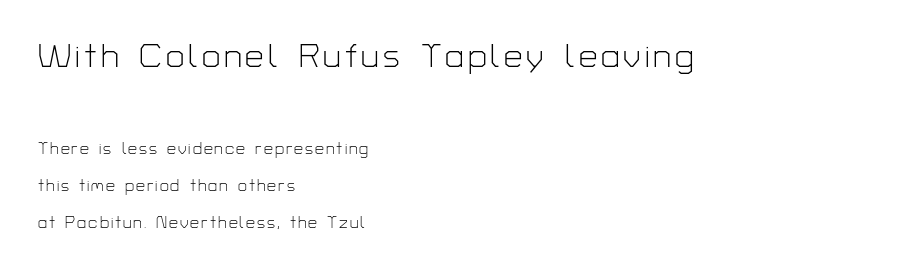
The image shows 33 px light sans-serif type, upright; set left-aligned, loose line spacing (2.3x), not underlined; the first (top) block is 2.06x larger; low stroke contrast and a medium x-height.
